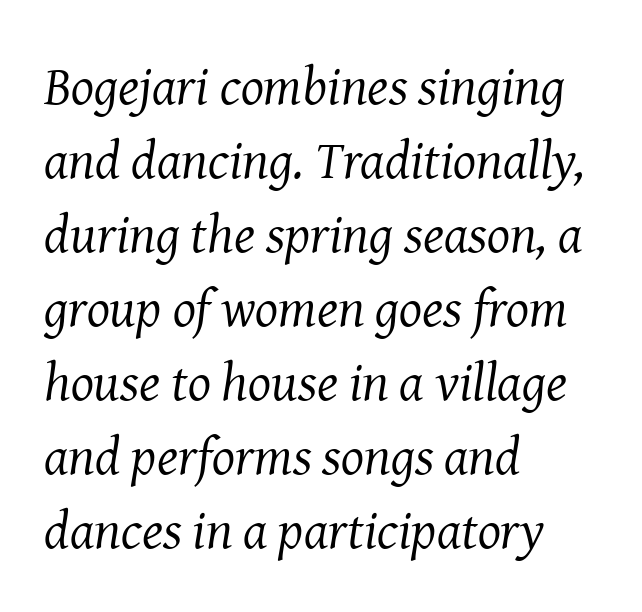
This rendering employs a face with finishing strokes, i.e., a serif. Counters stay open thanks to moderate or lighter strokes. When letters slant like this, we call the style italic. Bare-footed words on every line.
